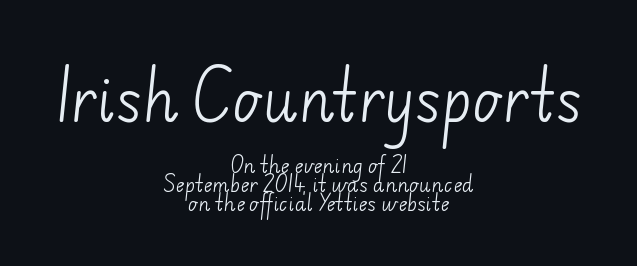
{"serif": "no", "bold": "no", "weight": "light", "width": "normal", "stroke_contrast": "low", "x_height": "small", "monospaced": "no", "underline": "no", "align": "center", "line_spacing": "tight", "line_spacing_ratio": 0.98, "letter_spacing": "normal", "letter_spacing_em": 0.0, "larger_block": "first", "size_ratio": 3.0, "glyph_px": 57}
